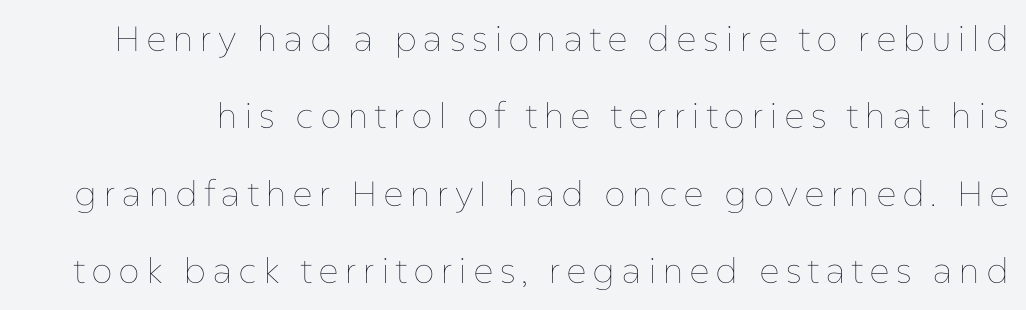
The image shows 35 px thin type, upright; set loose line spacing (2.21x), not underlined; low stroke contrast and a medium x-height.
